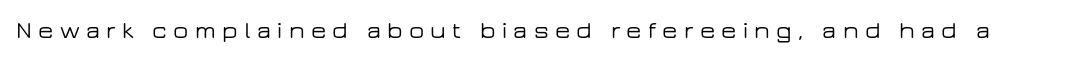
Q: Is the text italic (slanted)? A: No, it is upright.
Q: Is the text underlined? A: No.
Q: Is the spacing between letters normal or unusually wide? A: Unusually wide.
